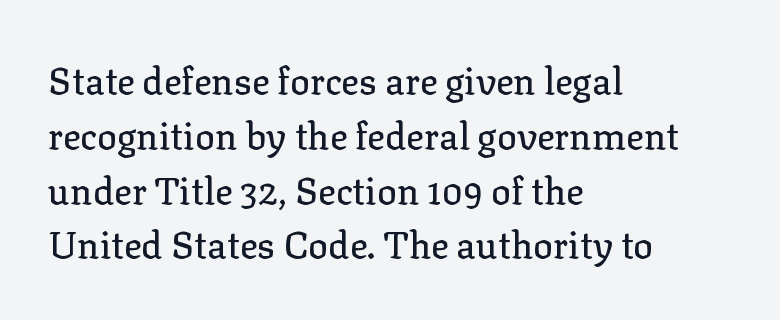
The image shows 37 px serif type, upright; set left-aligned, normal line spacing (1.48x), normal letter spacing, not underlined; low stroke contrast and a medium x-height.
